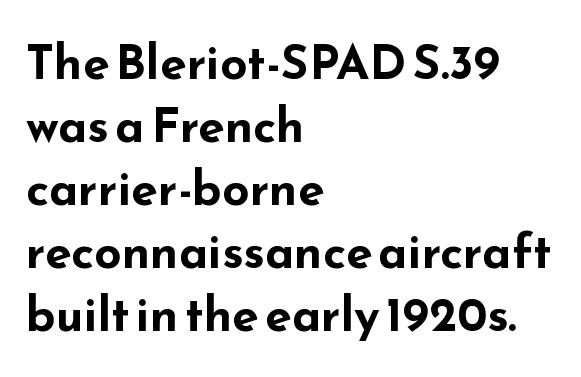
Q: Is the text bold? A: Yes.
Q: Is the text italic (slanted)? A: No, it is upright.
Q: Is the typeface a serif or a sans-serif typeface? A: Sans-serif.
Q: Is the text underlined? A: No.
Q: How is the paragraph aligned? A: Left-aligned.
Q: Is the spacing between letters normal or unusually wide? A: Normal.
Q: Is the spacing between lines tight, normal or loose? A: Normal.
Q: Width (condensed, normal, or wide)? A: Wide.
Q: Stroke contrast? A: Low.
Q: x-height? A: Small.
Q: Monospaced? A: No.
